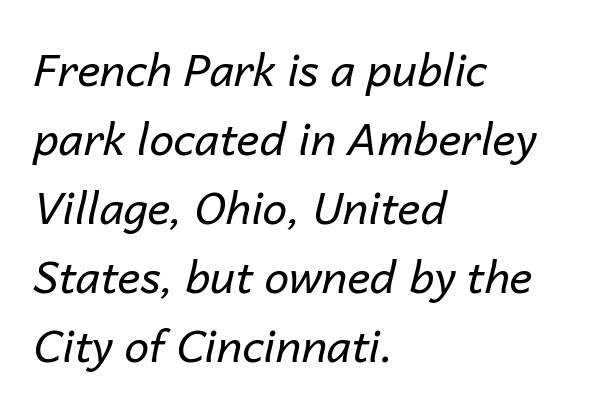
The image shows 44 px regular-weight type, italic (leaning right); set left-aligned, normal line spacing (1.57x), normal letter spacing, not underlined; low stroke contrast and a medium x-height.
